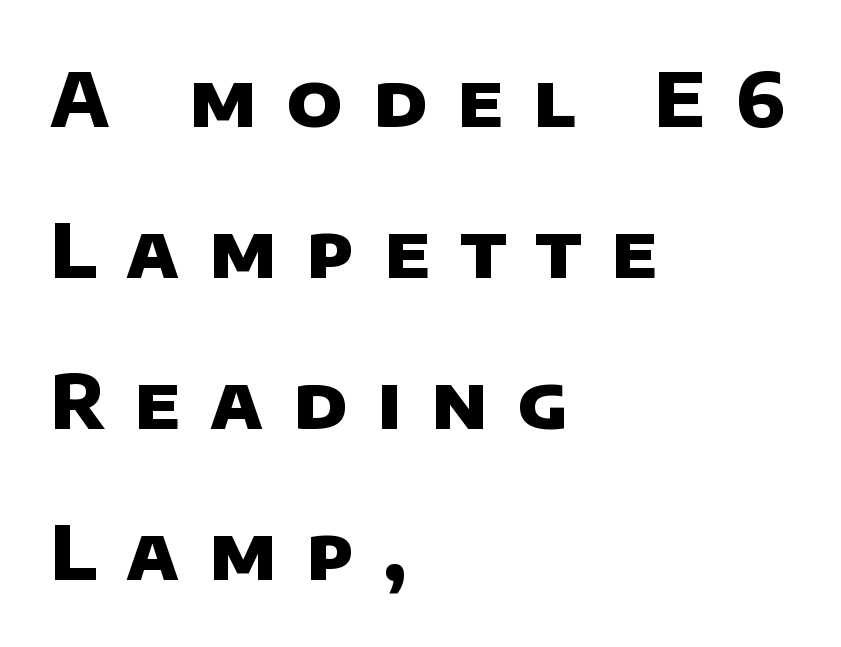
Q: Is the text bold? A: Yes.
Q: Is the typeface a serif or a sans-serif typeface? A: Sans-serif.
Q: Is the text underlined? A: No.
Q: How is the paragraph aligned? A: Left-aligned.
Q: Is the spacing between letters normal or unusually wide? A: Unusually wide.
Q: Is the spacing between lines tight, normal or loose? A: Loose.
Q: Width (condensed, normal, or wide)? A: Normal.
Q: Stroke contrast? A: Low.
Q: x-height? A: Large.
Q: Monospaced? A: No.
